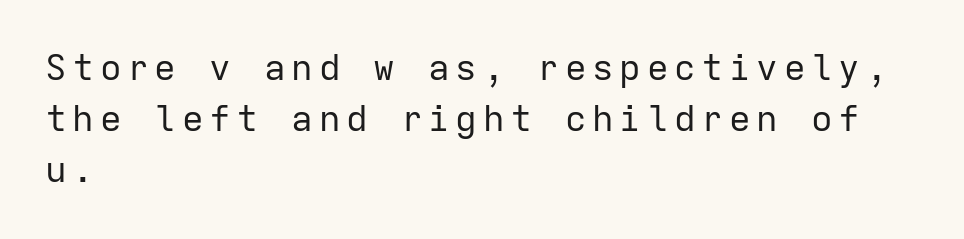
{"serif": "no", "italic": "no", "bold": "no", "weight": "regular", "width": "normal", "stroke_contrast": "low", "x_height": "medium", "monospaced": "yes", "underline": "no", "align": "left", "line_spacing": "normal", "line_spacing_ratio": 1.42, "glyph_px": 36}
